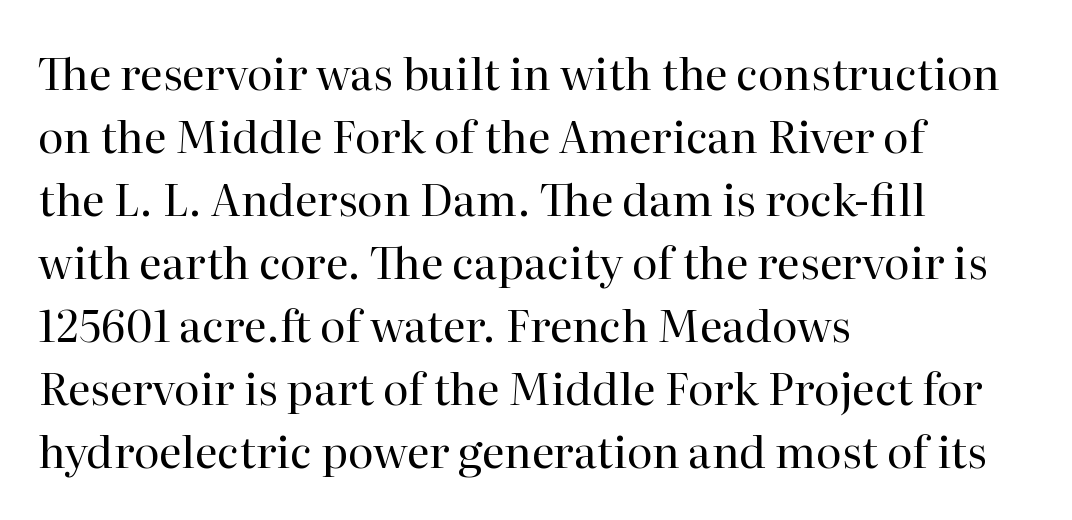
The image shows 44 px regular-weight serif type, upright; set left-aligned, normal line spacing (1.43x), normal letter spacing, not underlined; high stroke contrast and a medium x-height.
